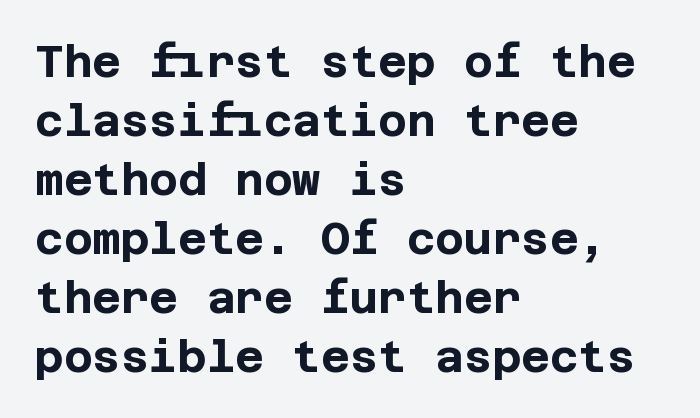
Q: Is the text bold? A: Yes.
Q: Is the text italic (slanted)? A: No, it is upright.
Q: Is the typeface a serif or a sans-serif typeface? A: Sans-serif.
Q: Is the text underlined? A: No.
Q: How is the paragraph aligned? A: Left-aligned.
Q: Is the spacing between letters normal or unusually wide? A: Normal.
Q: Is the spacing between lines tight, normal or loose? A: Normal.
Q: Width (condensed, normal, or wide)? A: Normal.
Q: Stroke contrast? A: Low.
Q: x-height? A: Large.
